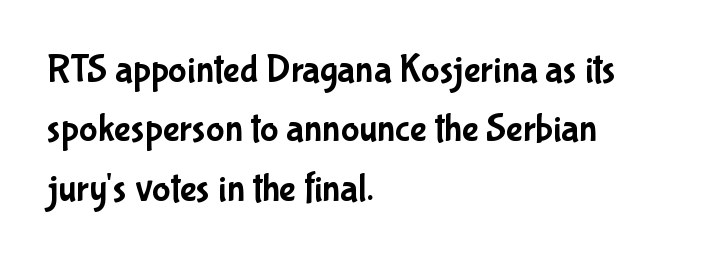
No italicization has been applied; the sample stays upright. The setting favours the left margin, as ordinary paragraphs usually do. Examine the stroke ends and you'll find no serifs. The specimen omits any rule beneath the text block's lines.
